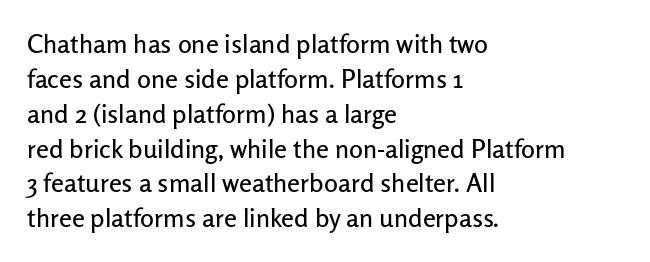
The letters stand straight up with perfectly vertical stems. Anything drawn beneath the words? Only blank space. Vertical spacing — default. Short note: letters normally spaced. Leftover space on each line is placed entirely after the last word.
